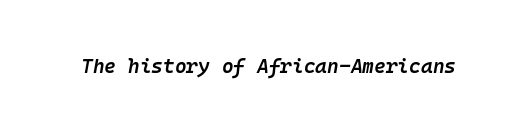
The image shows 20 px text type, italic (leaning right); set normal letter spacing, not underlined.
